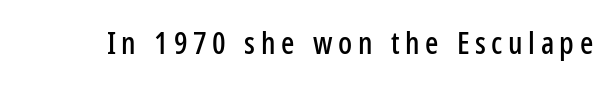
The image shows 31 px condensed sans-serif type, upright; set not underlined; low stroke contrast and a medium x-height.
